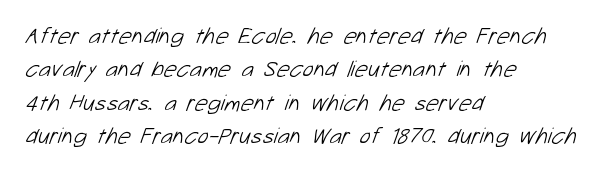
The strokes carry an ordinary text weight at most. This sample is left-justified, so line endings fall wherever the words run out. Quick note: underline off. The letters sit at their default tracking, neither squeezed nor spread.
